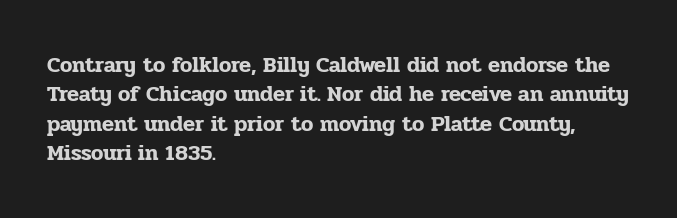
{"italic": "no", "underline": "no", "align": "left", "line_spacing": "normal", "line_spacing_ratio": 1.34, "letter_spacing": "normal", "letter_spacing_em": 0.0, "glyph_px": 22}
